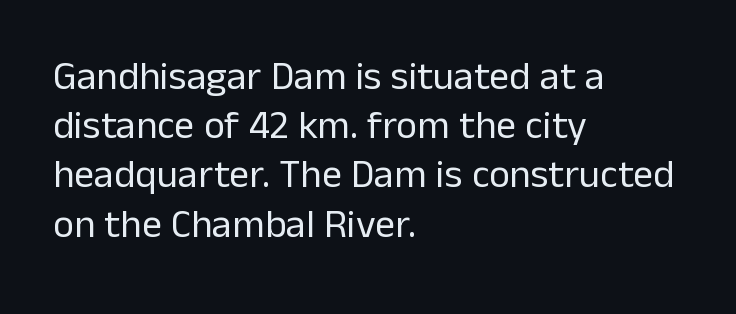
Character widths vary here, with narrow letters taking less room than wide ones. Typeset ragged right — the left edge is the straight one. Stroke mass is kept to a normal reading level or below. Anything drawn beneath the words? Only blank space. This is the regular roman posture of the typeface. Check where the strokes stop: nothing finishes them off — pure sans.
